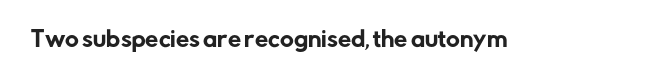
Q: Is the text italic (slanted)? A: No, it is upright.
Q: Is the text underlined? A: No.
Q: Is the spacing between letters normal or unusually wide? A: Normal.
